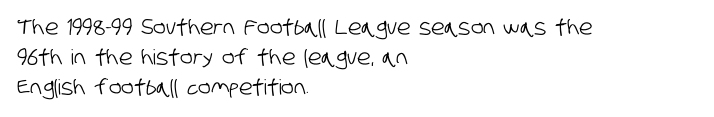
The image shows 21 px text type; set left-aligned, normal line spacing (1.44x), normal letter spacing, not underlined.
